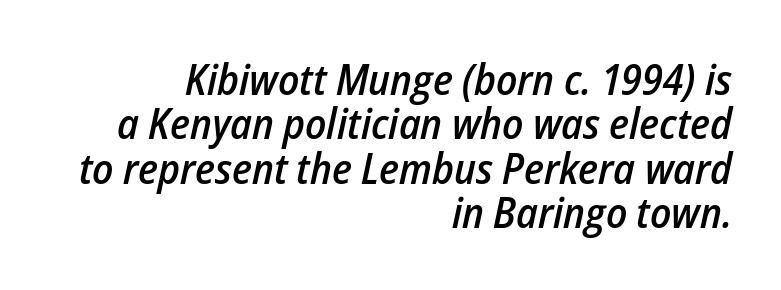
This sample uses plain, unmodified letter spacing. The vertical gap from one line to the next is small. The zone under the glyphs is completely vacant. Varying glyph widths throughout — classic text-font behaviour. Where is the straight margin? On the right.
